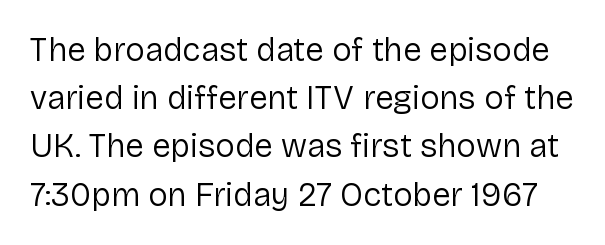
The image shows 33 px regular-weight sans-serif type, upright; set normal line spacing (1.46x), normal letter spacing, not underlined; low stroke contrast and a medium x-height.
